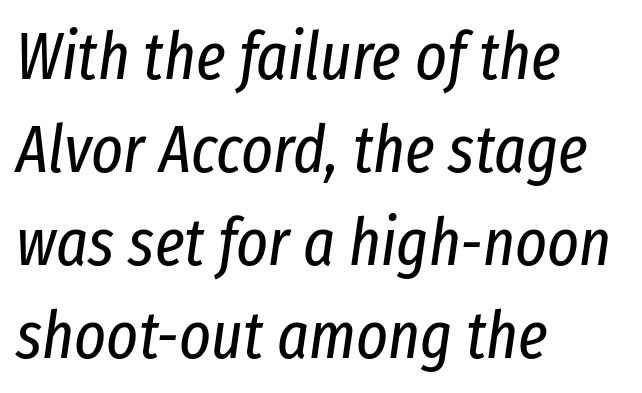
Bold? No — there's no thickening of the strokes. Think of a printed novel: that variable character pitch is what you see here. The specimen omits any rule beneath the text block's lines. The passage shown leans; its letterforms are oblique. Normally led — the rows are evenly, conventionally spaced. Characters follow at the spacing the type designer built in.
